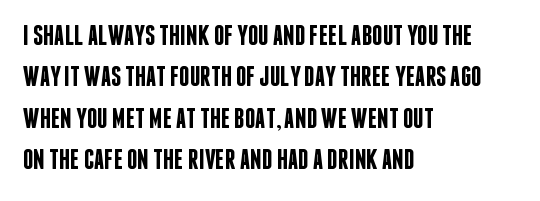
{"serif": "no", "italic": "no", "bold": "semi", "weight": "semibold", "width": "condensed", "stroke_contrast": "low", "x_height": "large", "monospaced": "no", "underline": "no", "align": "left", "line_spacing": "normal", "line_spacing_ratio": 1.43, "letter_spacing": "normal", "letter_spacing_em": 0.0, "glyph_px": 29}
